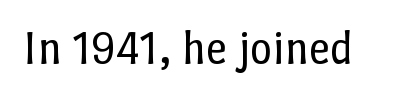
Q: Is the text bold? A: No.
Q: Is the text italic (slanted)? A: No, it is upright.
Q: Is the text underlined? A: No.
Q: Is the spacing between letters normal or unusually wide? A: Normal.
Q: Width (condensed, normal, or wide)? A: Normal.
Q: Stroke contrast? A: Low.
Q: x-height? A: Medium.
Q: Monospaced? A: No.
